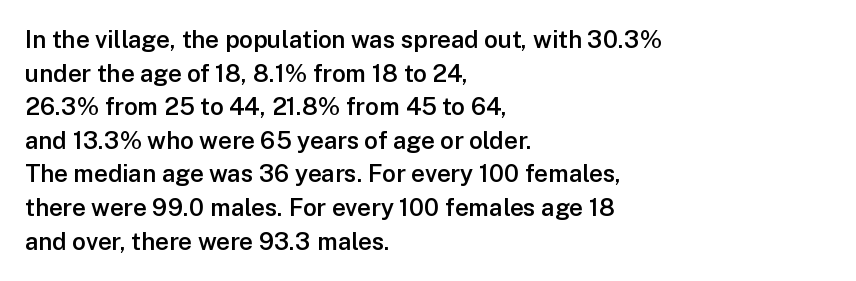
The image shows 24 px text type, upright; set left-aligned, normal line spacing (1.4x), normal letter spacing, not underlined.
